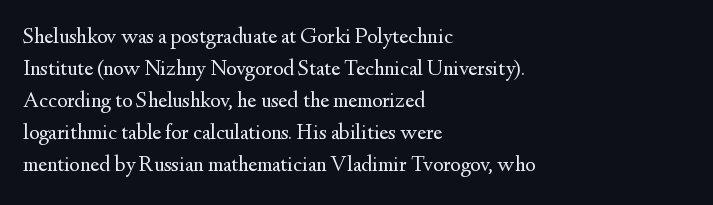
Q: Is the text bold? A: No.
Q: Is the text italic (slanted)? A: No, it is upright.
Q: Is the text underlined? A: No.
Q: How is the paragraph aligned? A: Left-aligned.
Q: Is the spacing between letters normal or unusually wide? A: Normal.
Q: Is the spacing between lines tight, normal or loose? A: Normal.
